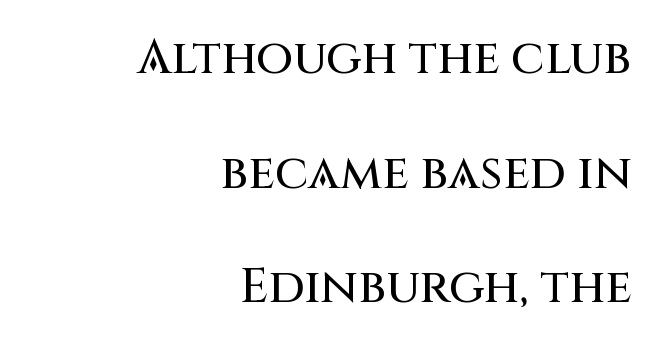
Q: Is the text italic (slanted)? A: No, it is upright.
Q: Is the typeface a serif or a sans-serif typeface? A: Sans-serif.
Q: Is the text underlined? A: No.
Q: How is the paragraph aligned? A: Right-aligned.
Q: Is the spacing between letters normal or unusually wide? A: Normal.
Q: Is the spacing between lines tight, normal or loose? A: Loose.
Q: Width (condensed, normal, or wide)? A: Normal.
Q: Stroke contrast? A: Medium.
Q: x-height? A: Large.
Q: Monospaced? A: No.
